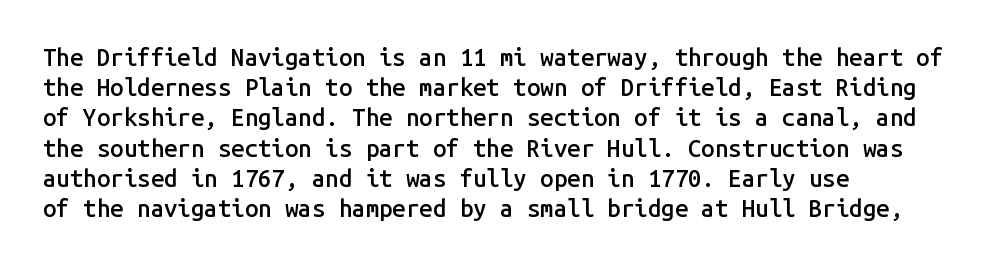
These lines are set flush left with a ragged right edge. Reading down the column, the eye jumps a familiar distance to each next line. The face used here is a semibold: visibly heavier than regular, lighter than bold. The specimen omits any rule beneath the text block's lines. Spacing between characters is what you'd get straight out of the box.
